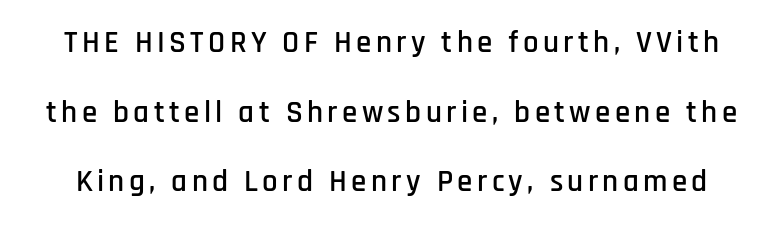
Q: Is the text italic (slanted)? A: No, it is upright.
Q: Is the typeface a serif or a sans-serif typeface? A: Sans-serif.
Q: Is the text underlined? A: No.
Q: Is the spacing between lines tight, normal or loose? A: Loose.
Q: Width (condensed, normal, or wide)? A: Condensed.
Q: Stroke contrast? A: Low.
Q: x-height? A: Large.
Q: Monospaced? A: No.
